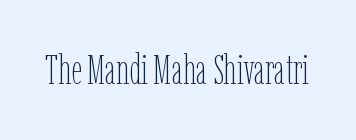
Q: Is the text bold? A: No.
Q: Is the text italic (slanted)? A: No, it is upright.
Q: Is the text underlined? A: No.
Q: Is the spacing between letters normal or unusually wide? A: Normal.
Q: Width (condensed, normal, or wide)? A: Condensed.
Q: Stroke contrast? A: Low.
Q: x-height? A: Medium.
Q: Monospaced? A: No.
